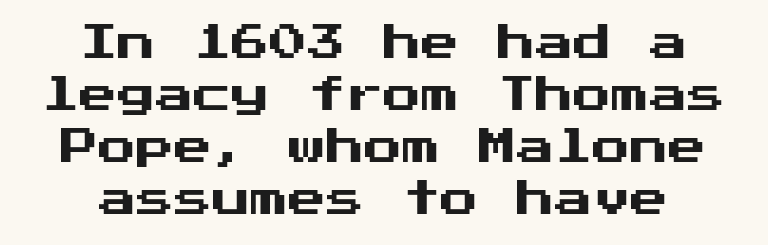
Here the glyphs are tracked normally, forming tight word shapes. Typeset on center — no edge is straight. Ordinary non-slanted type is in use. No word sits above an underline.
